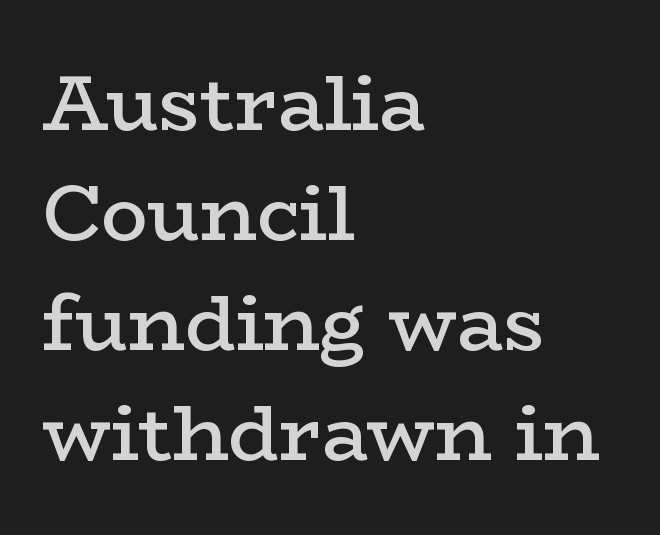
The paragraph has a hard left edge and a soft right edge. Spacing between characters is what you'd get straight out of the box. Firm but not heavy-handed strokes: this text is semibold. This sample has the flowing, uneven cadence of proportional lettering.
